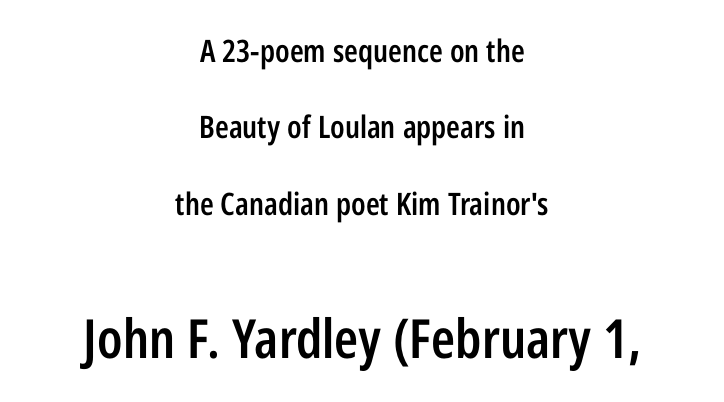
Q: Is the text bold? A: Semi-bold.
Q: Is the text italic (slanted)? A: No, it is upright.
Q: Is the typeface a serif or a sans-serif typeface? A: Sans-serif.
Q: Is the text underlined? A: No.
Q: How is the paragraph aligned? A: Centered.
Q: Is the spacing between letters normal or unusually wide? A: Normal.
Q: Is the spacing between lines tight, normal or loose? A: Loose.
Q: Which block of text is set in a larger size, the first (top) or the second (bottom)? A: The second (bottom) one.
Q: Width (condensed, normal, or wide)? A: Condensed.
Q: Stroke contrast? A: Low.
Q: x-height? A: Medium.
Q: Monospaced? A: No.
